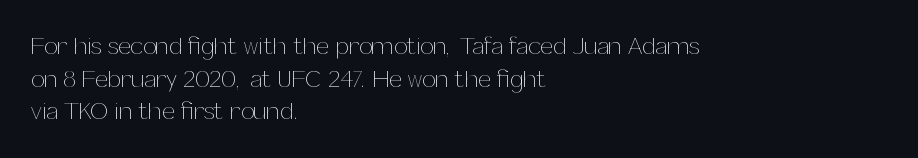
{"italic": "no", "bold": "no", "underline": "no", "align": "left", "line_spacing": "normal", "line_spacing_ratio": 1.36, "letter_spacing": "normal", "letter_spacing_em": 0.0, "glyph_px": 24}
